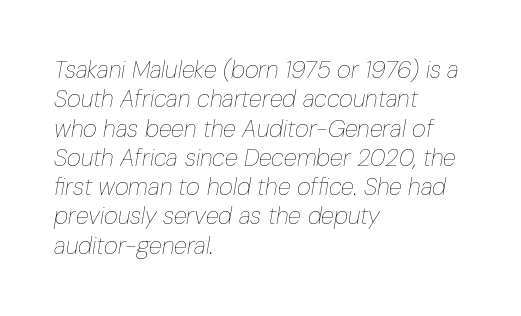
Q: Is the text bold? A: No.
Q: Is the text italic (slanted)? A: Yes, it leans right by about 10 degrees.
Q: Is the text underlined? A: No.
Q: How is the paragraph aligned? A: Left-aligned.
Q: Is the spacing between letters normal or unusually wide? A: Normal.
